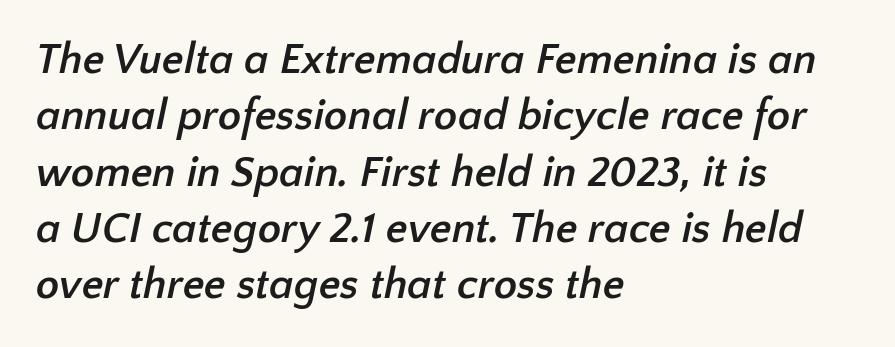
The image shows 43 px semibold sans-serif type; set left-aligned, normal line spacing (1.31x), normal letter spacing, not underlined; low stroke contrast and a medium x-height.
